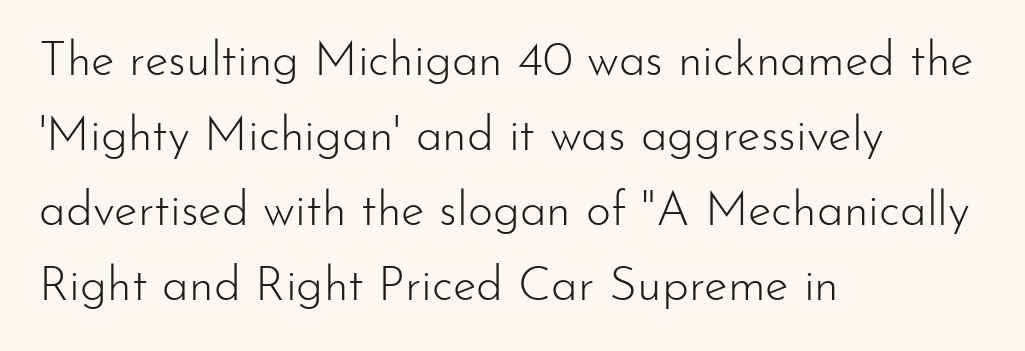
The image shows 48 px light sans-serif type, upright; set left-aligned, normal line spacing (1.56x), normal letter spacing, not underlined; low stroke contrast and a small x-height.
